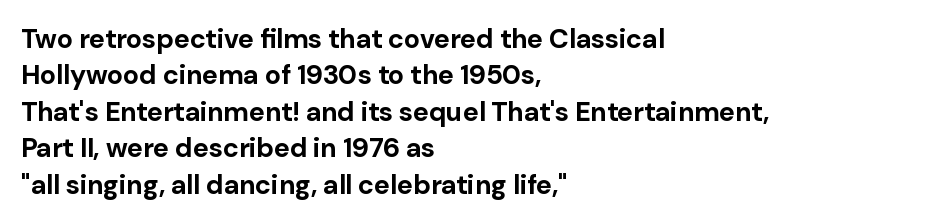
The image shows 27 px bold type, upright; set left-aligned, normal line spacing (1.35x), normal letter spacing, not underlined.
